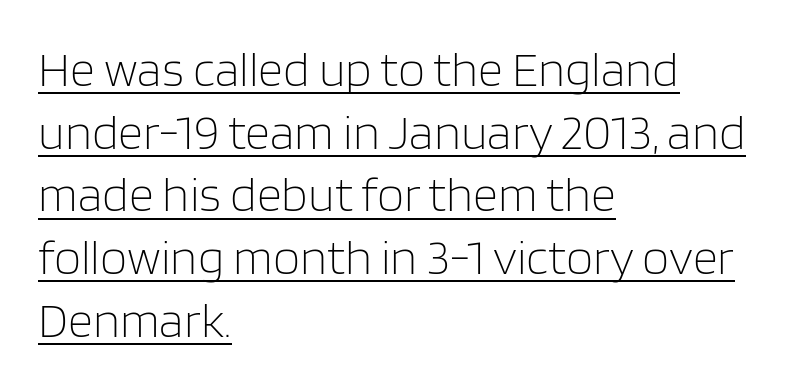
Q: Is the text bold? A: No.
Q: Is the text italic (slanted)? A: No, it is upright.
Q: Is the typeface a serif or a sans-serif typeface? A: Sans-serif.
Q: Is the text underlined? A: Yes.
Q: How is the paragraph aligned? A: Left-aligned.
Q: Is the spacing between letters normal or unusually wide? A: Normal.
Q: Is the spacing between lines tight, normal or loose? A: Normal.
Q: Width (condensed, normal, or wide)? A: Normal.
Q: Stroke contrast? A: Low.
Q: x-height? A: Large.
Q: Monospaced? A: No.
